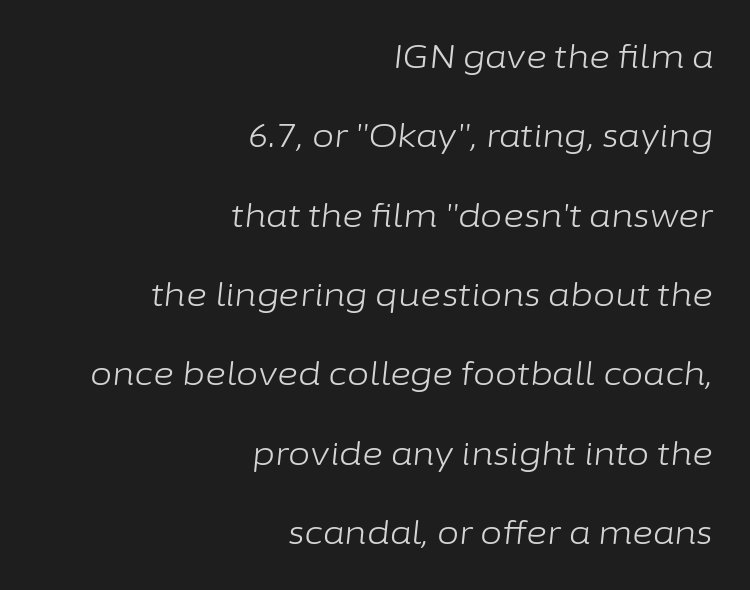
Q: Is the text bold? A: No.
Q: Is the text italic (slanted)? A: Yes, it leans right by about 6 degrees.
Q: Is the text underlined? A: No.
Q: How is the paragraph aligned? A: Right-aligned.
Q: Is the spacing between letters normal or unusually wide? A: Normal.
Q: Is the spacing between lines tight, normal or loose? A: Loose.
Q: Width (condensed, normal, or wide)? A: Normal.
Q: Stroke contrast? A: Low.
Q: x-height? A: Medium.
Q: Monospaced? A: No.
